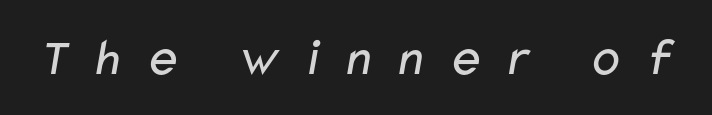
Q: Is the text bold? A: No.
Q: Is the typeface a serif or a sans-serif typeface? A: Sans-serif.
Q: Is the text underlined? A: No.
Q: Is the spacing between letters normal or unusually wide? A: Unusually wide.
Q: Width (condensed, normal, or wide)? A: Wide.
Q: Stroke contrast? A: Low.
Q: x-height? A: Medium.
Q: Monospaced? A: No.
